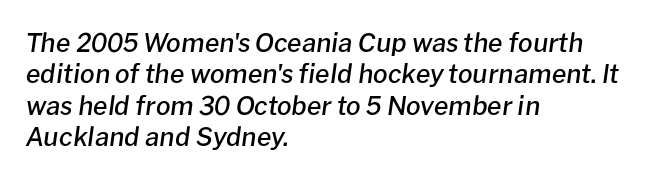
The image shows 26 px text type, italic (leaning right); set left-aligned, line spacing 1.21x, normal letter spacing, not underlined.
